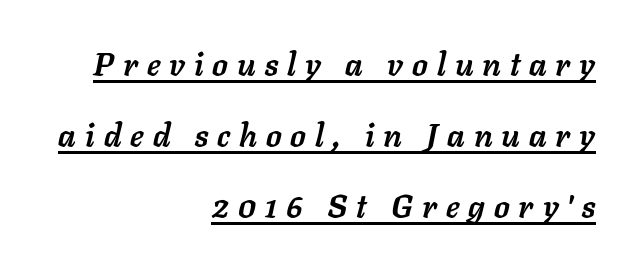
{"italic": "yes", "lean": "right", "slant_degrees": 11, "bold": "yes", "weight": "semibold", "width": "normal", "stroke_contrast": "low", "x_height": "medium", "monospaced": "no", "underline": "yes", "align": "right", "line_spacing": "loose", "line_spacing_ratio": 2.22, "letter_spacing": "wide", "letter_spacing_em": 0.28, "glyph_px": 32}
